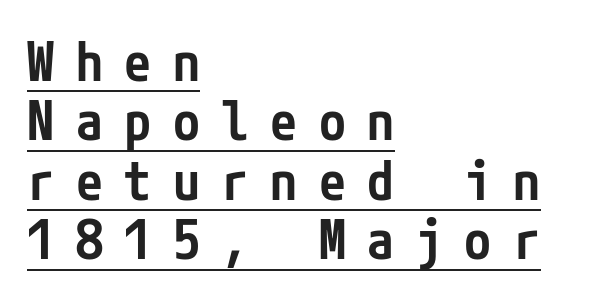
The image shows 54 px semibold, condensed sans-serif type, upright; set left-aligned, tight line spacing (1.1x), unusually wide letter spacing (+0.4 em), underlined; low stroke contrast and a medium x-height.
